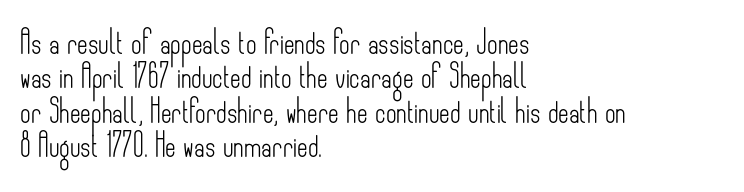
Observe the ordinary spacing: letters are neighbours, not strangers. Only glyphs here, with clear space below each row. Honestly, the row spacing looks completely unremarkable. No letter is thick-stroked: the sample isn't bold.
